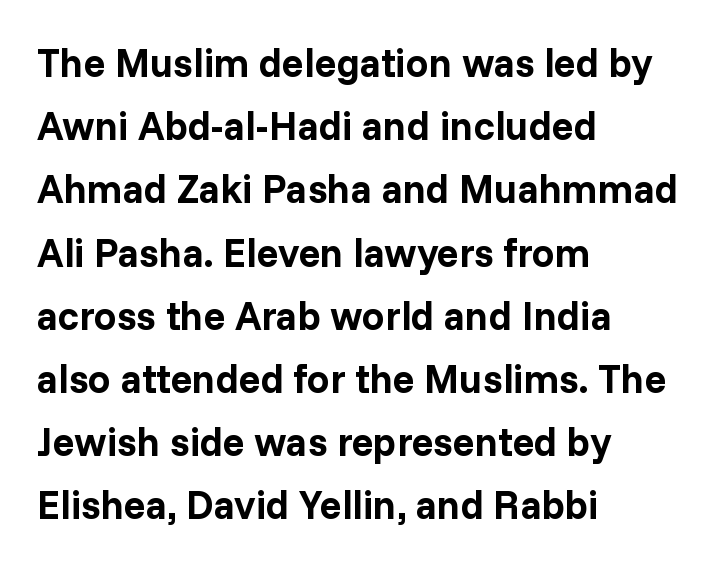
{"serif": "no", "italic": "no", "bold": "yes", "weight": "bold", "width": "normal", "stroke_contrast": "low", "x_height": "medium", "monospaced": "no", "underline": "no", "align": "left", "line_spacing": "normal", "line_spacing_ratio": 1.58, "letter_spacing": "normal", "letter_spacing_em": 0.0, "glyph_px": 40}
